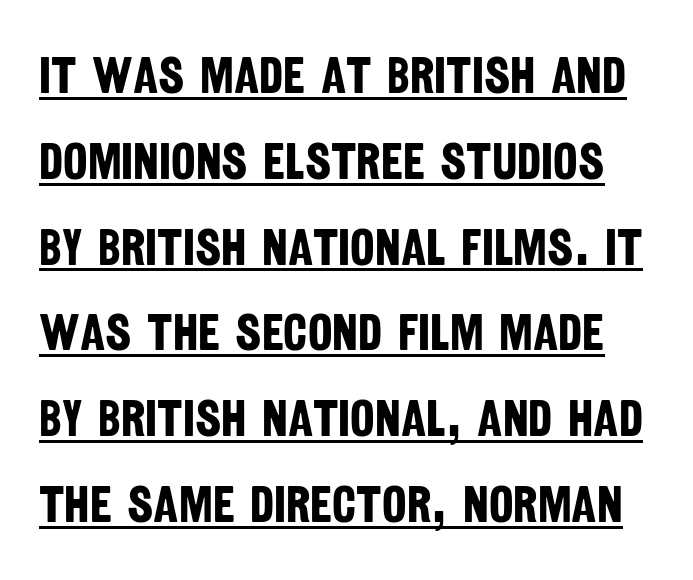
The image shows 52 px bold, condensed sans-serif type; set normal line spacing (1.65x), normal letter spacing, underlined; low stroke contrast and a large x-height.
